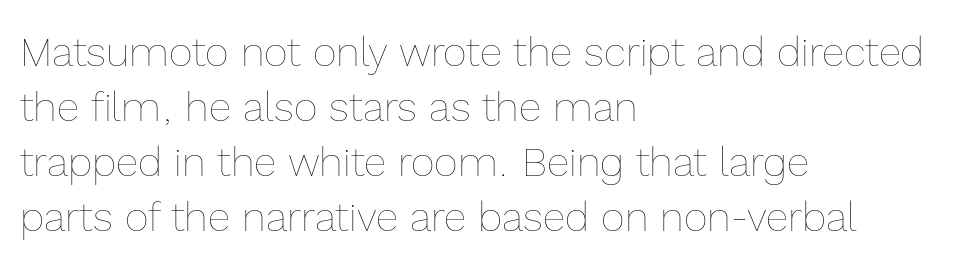
The image shows 41 px thin type, upright; set left-aligned, normal line spacing (1.34x), normal letter spacing, not underlined; a medium x-height.
